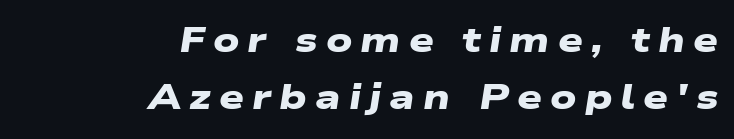
The image shows 35 px heavy, wide sans-serif type; set right-aligned, normal line spacing (1.63x), unusually wide letter spacing (+0.23 em), not underlined; low stroke contrast and a medium x-height.
